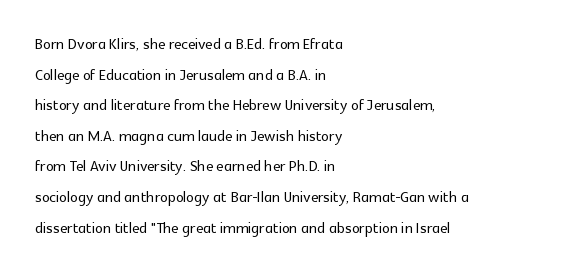
Posture: upright roman. Where is the straight margin? On the left. The passage shown stacks its lines at a standard gap. The passage shown is not underscored anywhere. The tracking reads as untouched default to a designer's eye.
